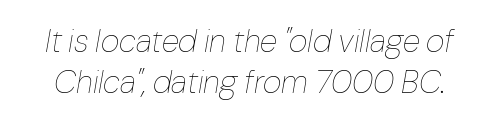
The image shows 32 px thin type, italic (leaning right); set normal line spacing (1.29x), normal letter spacing, not underlined; low stroke contrast and a medium x-height.
